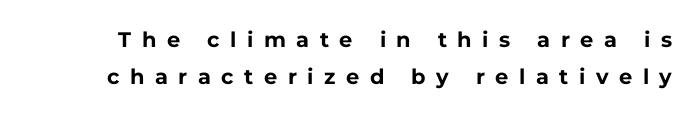
Q: Is the text bold? A: Yes.
Q: Is the text italic (slanted)? A: No, it is upright.
Q: Is the text underlined? A: No.
Q: Is the spacing between letters normal or unusually wide? A: Unusually wide.
